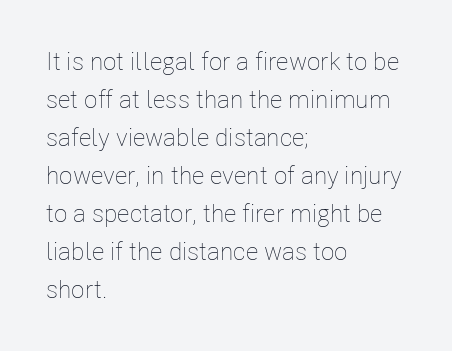
Q: Is the text bold? A: No.
Q: Is the text italic (slanted)? A: No, it is upright.
Q: Is the text underlined? A: No.
Q: How is the paragraph aligned? A: Left-aligned.
Q: Is the spacing between letters normal or unusually wide? A: Normal.
Q: Is the spacing between lines tight, normal or loose? A: Normal.
